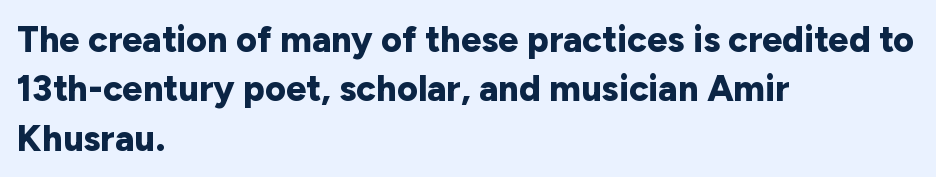
Vertical strokes here are truly vertical. Stroke thickness is high; the sample reads as a true bold. The typesetter chose a ragged-right arrangement here. Stroke terminals: plain, sans-serif.
